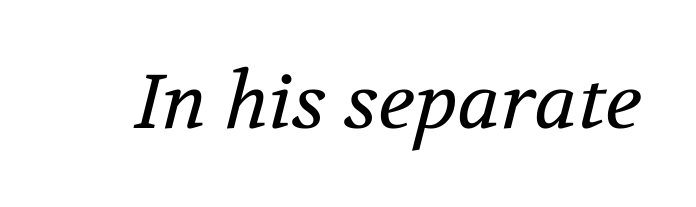
The image shows 76 px regular-weight serif type, italic (leaning right); set normal letter spacing, not underlined; medium stroke contrast and a medium x-height.
